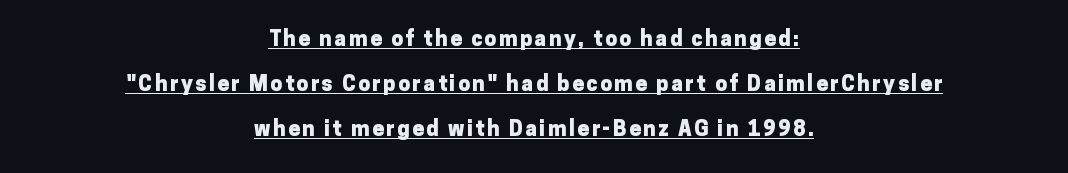
One-word summary of the alignment: center. The font is running at its bold setting. The lines are spread far apart with generous leading. The type sits square on the baseline with zero lean. Like a heading marked for emphasis, these lines bear an underscore.
